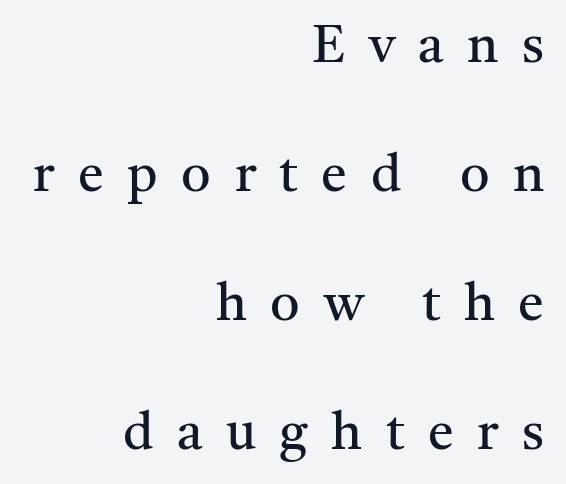
Q: Is the text bold? A: No.
Q: Is the text italic (slanted)? A: No, it is upright.
Q: Is the typeface a serif or a sans-serif typeface? A: Serif.
Q: Is the text underlined? A: No.
Q: How is the paragraph aligned? A: Right-aligned.
Q: Is the spacing between letters normal or unusually wide? A: Unusually wide.
Q: Is the spacing between lines tight, normal or loose? A: Loose.
Q: Width (condensed, normal, or wide)? A: Normal.
Q: Stroke contrast? A: Medium.
Q: x-height? A: Medium.
Q: Monospaced? A: No.
